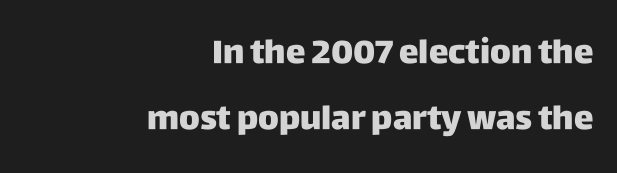
What weight is shown? A full bold with thick strokes. The string is rendered with underlining switched off. Vertical strokes here are truly vertical. In terms of leading, this rendering errs on the spacious side. Words appear dense and cohesive because spacing is normal. The letters carry no serifs — their stems end cleanly without finishing strokes.
